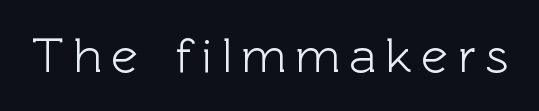
The letters stand straight up with perfectly vertical stems. A sans-serif font was chosen for this passage. The rendering uses natural spacing where letterforms have individual widths. Beneath every word, the page is bare.
